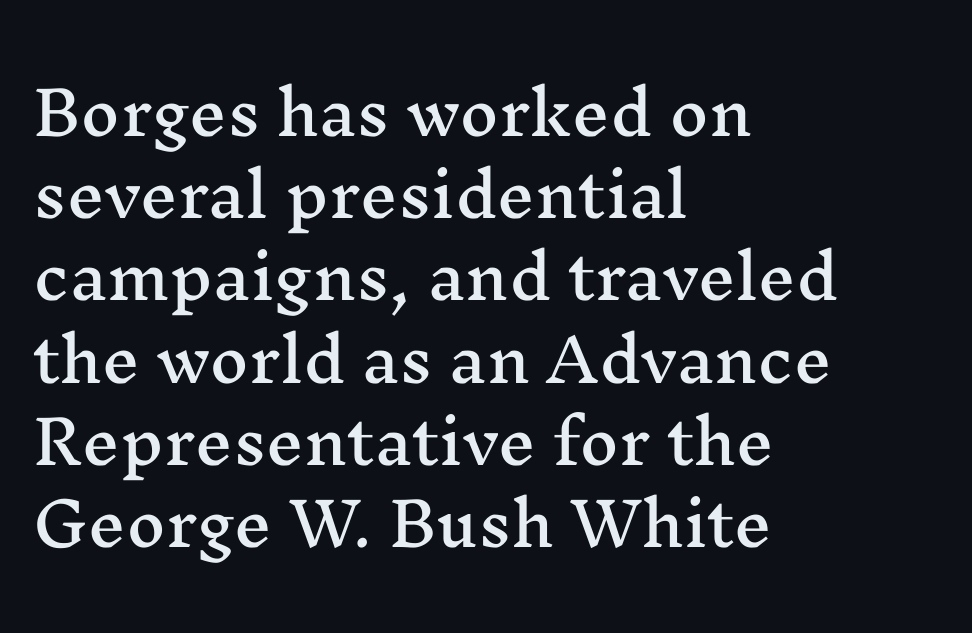
This sample has the flowing, uneven cadence of proportional lettering. This sample keeps an unexceptional amount of space between lines. Italic: no, the glyphs are upright roman. Visually the block forms a straight wall on the left and a jagged coastline on the right.
